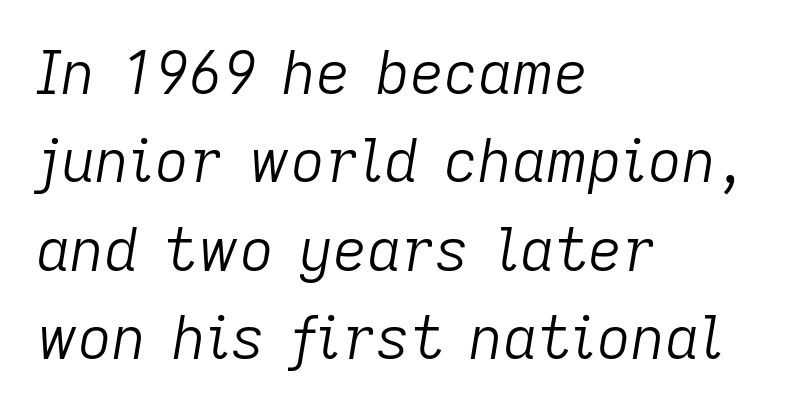
Q: Is the text bold? A: No.
Q: Is the text italic (slanted)? A: Yes, it leans right by about 9 degrees.
Q: Is the text underlined? A: No.
Q: How is the paragraph aligned? A: Left-aligned.
Q: Is the spacing between letters normal or unusually wide? A: Normal.
Q: Is the spacing between lines tight, normal or loose? A: Normal.
Q: Width (condensed, normal, or wide)? A: Normal.
Q: Stroke contrast? A: Low.
Q: x-height? A: Medium.
Q: Monospaced? A: No.
